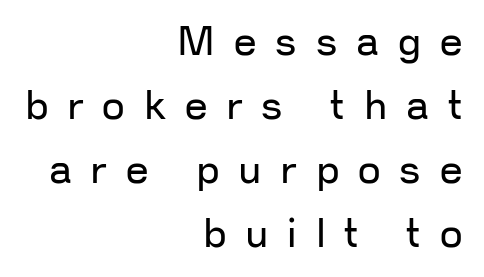
If you drew a line through each stem, it would be perfectly vertical. These lines are composed in type without serifs. Horizontal bands of white between lines are of average thickness. No chunkiness to these letters — they're not bold.
